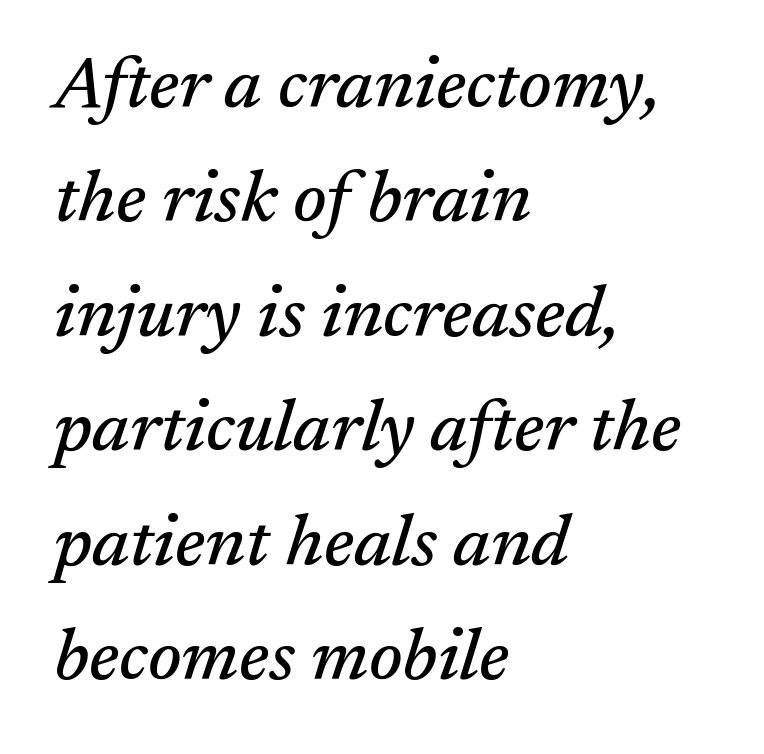
{"serif": "yes", "italic": "yes", "lean": "right", "slant_degrees": 17, "width": "normal", "stroke_contrast": "medium", "x_height": "medium", "monospaced": "no", "underline": "no", "align": "left", "line_spacing": "normal", "line_spacing_ratio": 1.59, "letter_spacing": "normal", "letter_spacing_em": 0.0, "glyph_px": 72}
